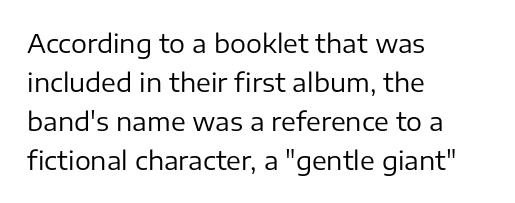
Q: Is the text bold? A: No.
Q: Is the text italic (slanted)? A: No, it is upright.
Q: Is the text underlined? A: No.
Q: How is the paragraph aligned? A: Left-aligned.
Q: Is the spacing between letters normal or unusually wide? A: Normal.
Q: Is the spacing between lines tight, normal or loose? A: Normal.
